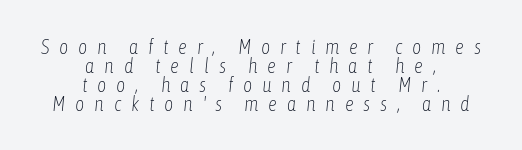
The image shows 20 px text type, italic (leaning right); set centered, tight line spacing (0.95x), unusually wide letter spacing (+0.48 em), not underlined.
